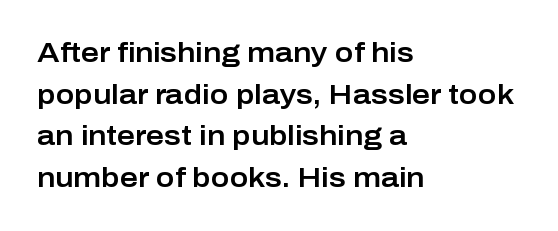
{"serif": "no", "italic": "no", "width": "normal", "stroke_contrast": "low", "x_height": "medium", "monospaced": "no", "underline": "no", "align": "left", "line_spacing": "normal", "line_spacing_ratio": 1.49, "letter_spacing": "normal", "letter_spacing_em": 0.0, "glyph_px": 28}
